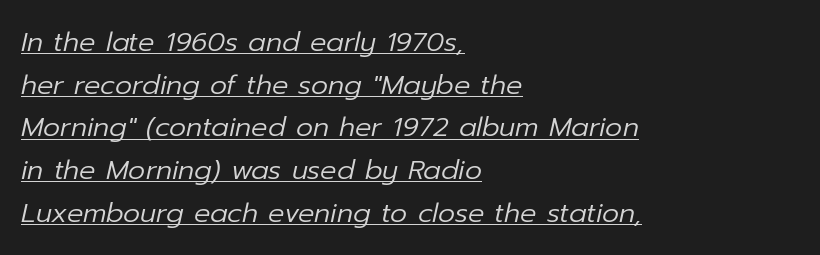
{"italic": "yes", "lean": "right", "slant_degrees": 12, "bold": "no", "underline": "yes", "align": "left", "line_spacing": "normal", "line_spacing_ratio": 1.58, "letter_spacing": "normal", "letter_spacing_em": 0.0, "glyph_px": 27}
